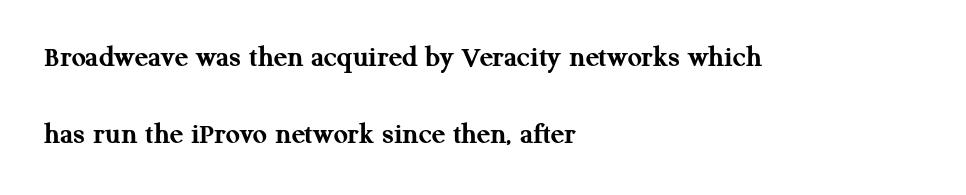
Q: Is the text bold? A: Yes.
Q: Is the text italic (slanted)? A: No, it is upright.
Q: Is the typeface a serif or a sans-serif typeface? A: Serif.
Q: Is the text underlined? A: No.
Q: How is the paragraph aligned? A: Left-aligned.
Q: Is the spacing between letters normal or unusually wide? A: Normal.
Q: Is the spacing between lines tight, normal or loose? A: Loose.
Q: Width (condensed, normal, or wide)? A: Normal.
Q: Stroke contrast? A: Medium.
Q: x-height? A: Medium.
Q: Monospaced? A: No.
